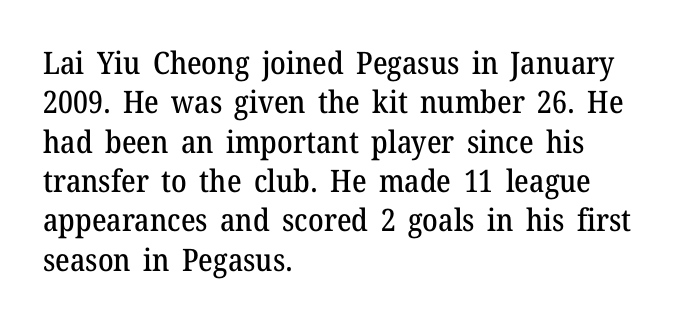
{"serif": "yes", "italic": "no", "width": "normal", "stroke_contrast": "medium", "x_height": "medium", "monospaced": "no", "underline": "no", "align": "left", "line_spacing": "normal", "line_spacing_ratio": 1.27, "letter_spacing": "normal", "letter_spacing_em": 0.0, "glyph_px": 31}
